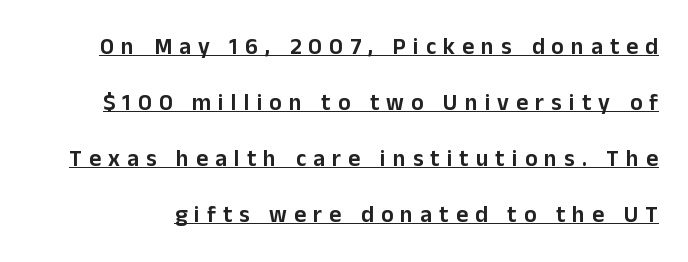
{"italic": "no", "underline": "yes", "line_spacing": "loose", "line_spacing_ratio": 2.43, "letter_spacing": "wide", "letter_spacing_em": 0.31, "glyph_px": 23}
